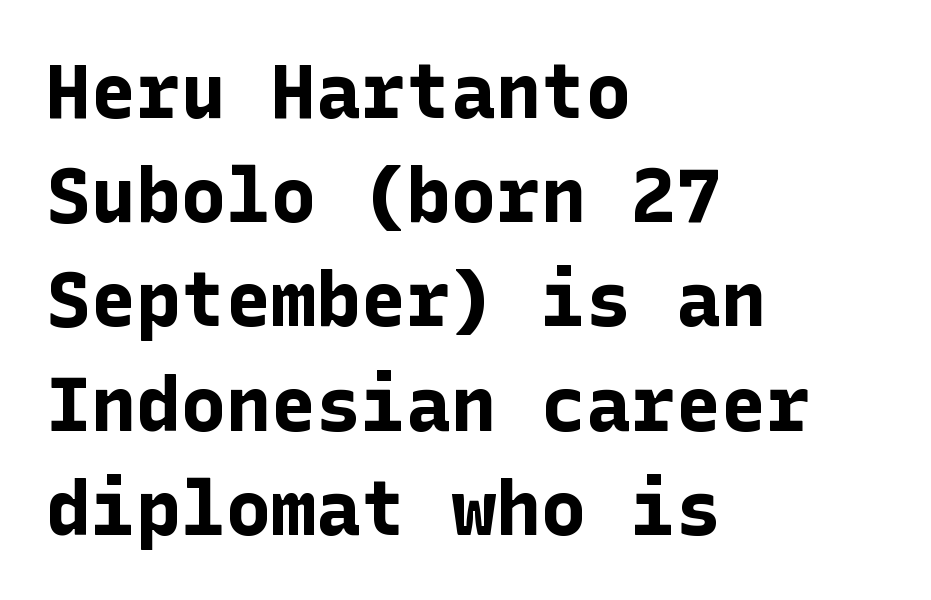
Where is the straight margin? On the left. Baseline-to-baseline distance is the conventional proportion of letter height. Typesetter's note: full bold, strokes at maximum text heaviness. Glance below the letters and you will spot only blank space.
